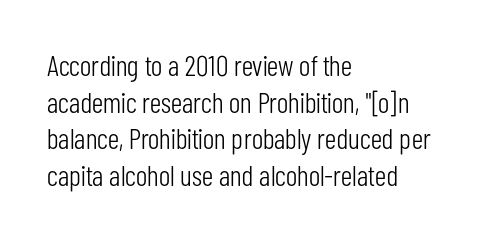
Character widths vary here, with narrow letters taking less room than wide ones. Nobody drew a line under any word here. Stems here are at most as thick as an everyday book face. No extra tracking has been applied to these lines.
